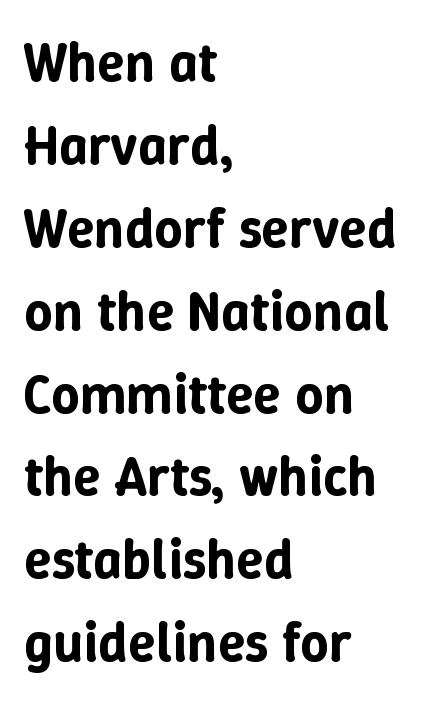
Q: Is the text italic (slanted)? A: No, it is upright.
Q: Is the text underlined? A: No.
Q: How is the paragraph aligned? A: Left-aligned.
Q: Is the spacing between letters normal or unusually wide? A: Normal.
Q: Is the spacing between lines tight, normal or loose? A: Normal.
Q: Width (condensed, normal, or wide)? A: Normal.
Q: Stroke contrast? A: Low.
Q: x-height? A: Medium.
Q: Monospaced? A: No.
